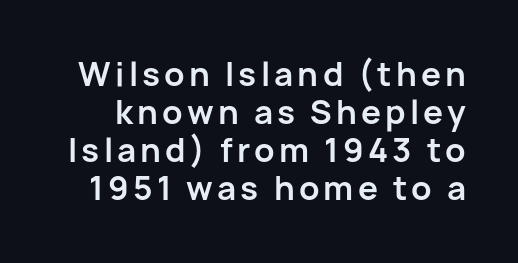
The image shows 32 px bold sans-serif type, upright; set line spacing 1.19x, not underlined; low stroke contrast and a medium x-height.
